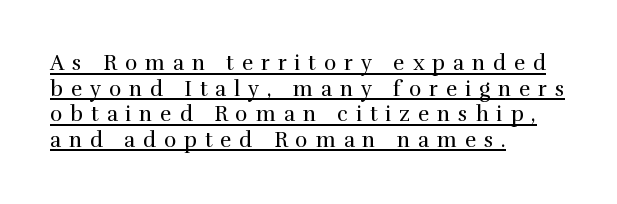
{"italic": "no", "bold": "no", "underline": "yes", "align": "left", "line_spacing_ratio": 1.22, "letter_spacing": "wide", "letter_spacing_em": 0.38, "glyph_px": 21}
